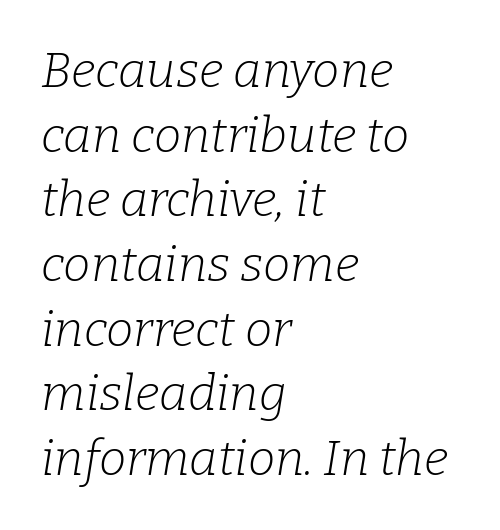
Q: Is the text bold? A: No.
Q: Is the text italic (slanted)? A: Yes, it leans right by about 9 degrees.
Q: Is the typeface a serif or a sans-serif typeface? A: Serif.
Q: Is the text underlined? A: No.
Q: How is the paragraph aligned? A: Left-aligned.
Q: Is the spacing between letters normal or unusually wide? A: Normal.
Q: Is the spacing between lines tight, normal or loose? A: Normal.
Q: Width (condensed, normal, or wide)? A: Normal.
Q: Stroke contrast? A: Low.
Q: x-height? A: Medium.
Q: Monospaced? A: No.
